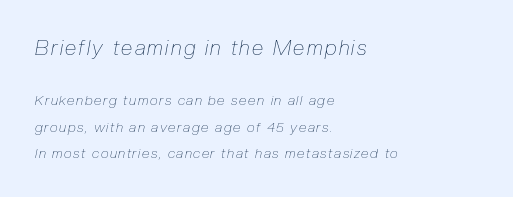
The image shows 21 px text type, italic (leaning right); set left-aligned, line spacing 1.88x, not underlined; the first (top) block is 1.5x larger.
